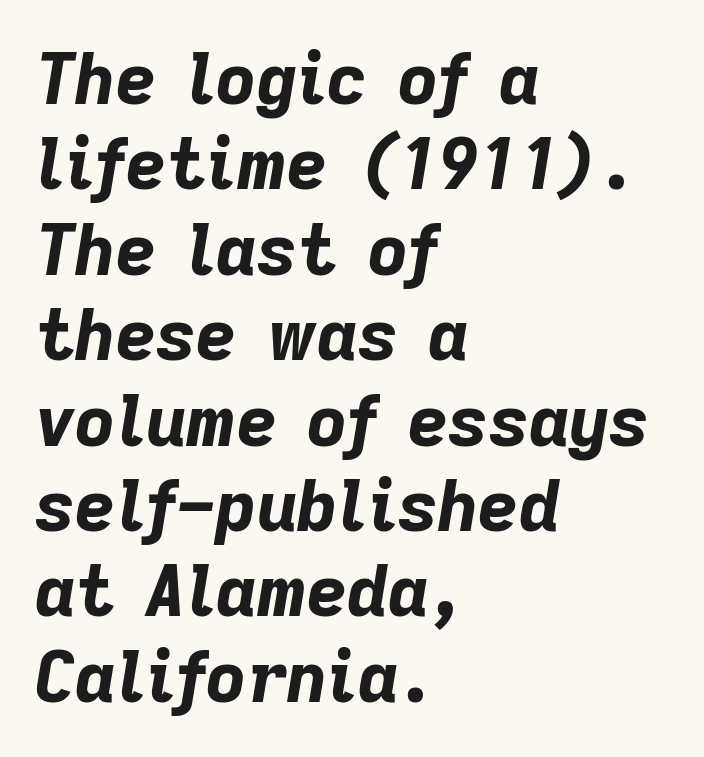
Each letter keeps its own natural width here, so spacing adapts to shape. The glyphs are unaccompanied by any horizontal stroke below them. Chunky letters — that's bold for sure. Short and long lines alike share a common starting point at left.
